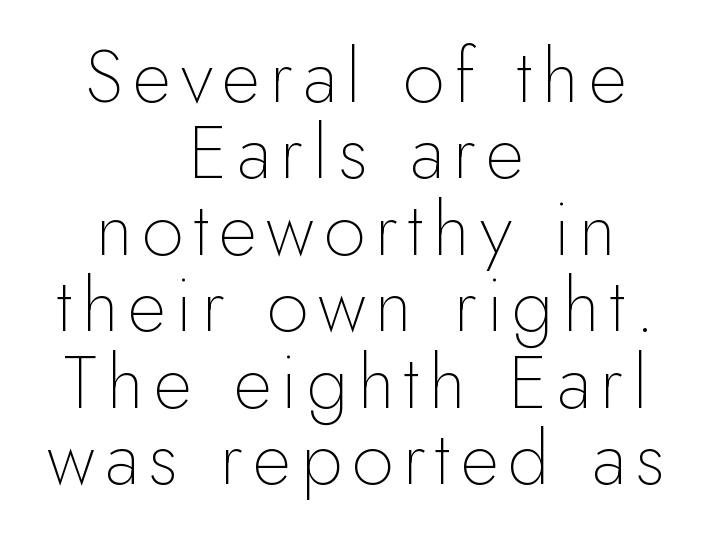
{"serif": "no", "italic": "no", "bold": "no", "weight": "thin", "width": "normal", "stroke_contrast": "low", "x_height": "small", "monospaced": "no", "underline": "no", "align": "center", "line_spacing": "tight", "line_spacing_ratio": 1.02, "glyph_px": 75}
